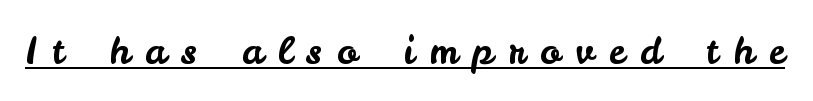
{"serif": "no", "width": "normal", "stroke_contrast": "low", "x_height": "small", "monospaced": "no", "underline": "yes", "letter_spacing": "wide", "letter_spacing_em": 0.41, "glyph_px": 37}
